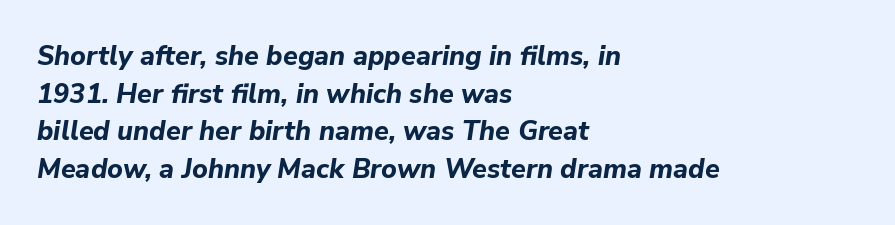
Q: Is the text bold? A: Yes.
Q: Is the text italic (slanted)? A: Yes, it leans right by about 9 degrees.
Q: Is the text underlined? A: No.
Q: How is the paragraph aligned? A: Left-aligned.
Q: Is the spacing between letters normal or unusually wide? A: Normal.
Q: Is the spacing between lines tight, normal or loose? A: Normal.
